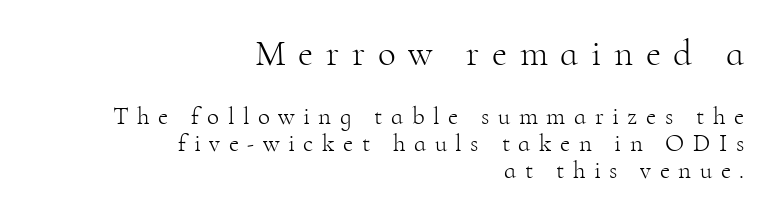
{"serif": "yes", "italic": "no", "bold": "no", "weight": "light", "width": "normal", "stroke_contrast": "high", "x_height": "small", "monospaced": "no", "underline": "no", "align": "right", "line_spacing": "tight", "line_spacing_ratio": 1.08, "letter_spacing": "wide", "letter_spacing_em": 0.34, "larger_block": "first", "size_ratio": 1.48, "glyph_px": 37}
